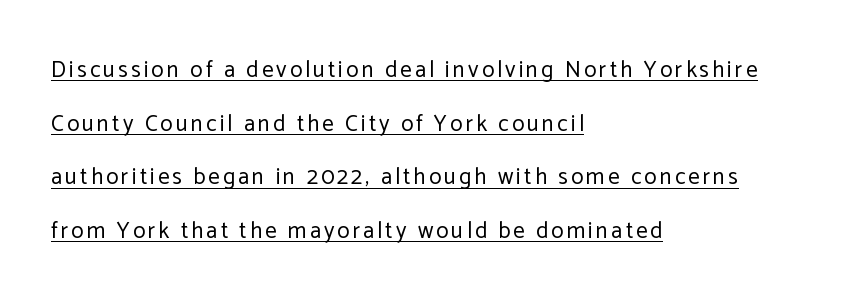
The image shows 23 px text type, upright; set left-aligned, loose line spacing (2.33x), underlined.
